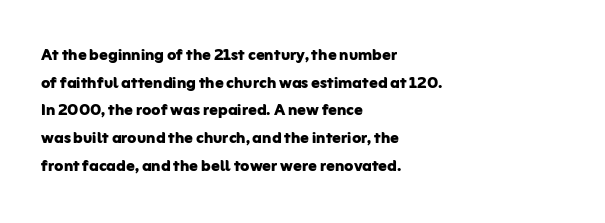
Q: Is the text bold? A: Yes.
Q: Is the text italic (slanted)? A: No, it is upright.
Q: Is the text underlined? A: No.
Q: How is the paragraph aligned? A: Left-aligned.
Q: Is the spacing between letters normal or unusually wide? A: Normal.
Q: Is the spacing between lines tight, normal or loose? A: Normal.
